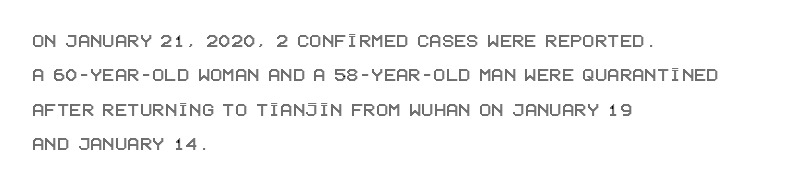
{"italic": "no", "underline": "no", "align": "left", "line_spacing": "normal", "line_spacing_ratio": 1.49, "letter_spacing": "normal", "letter_spacing_em": 0.0, "glyph_px": 23}
